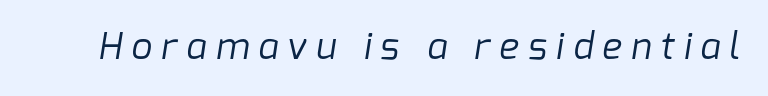
Q: Is the text bold? A: No.
Q: Is the typeface a serif or a sans-serif typeface? A: Sans-serif.
Q: Is the text underlined? A: No.
Q: Is the spacing between letters normal or unusually wide? A: Unusually wide.
Q: Width (condensed, normal, or wide)? A: Normal.
Q: Stroke contrast? A: Low.
Q: x-height? A: Medium.
Q: Monospaced? A: No.
